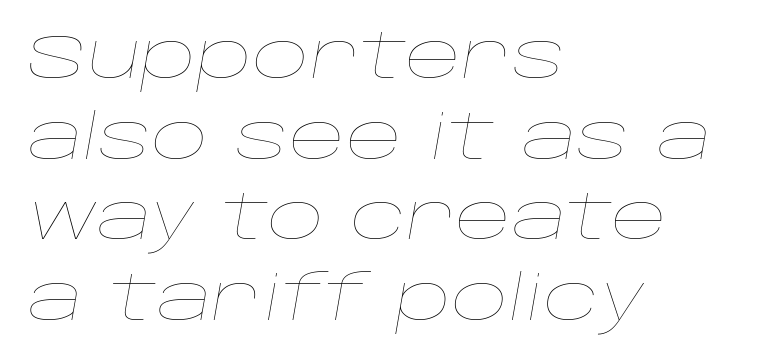
Q: Is the text bold? A: No.
Q: Is the text italic (slanted)? A: Yes, it leans right by about 10 degrees.
Q: Is the text underlined? A: No.
Q: How is the paragraph aligned? A: Left-aligned.
Q: Is the spacing between letters normal or unusually wide? A: Normal.
Q: Is the spacing between lines tight, normal or loose? A: Normal.
Q: Width (condensed, normal, or wide)? A: Wide.
Q: Stroke contrast? A: Low.
Q: x-height? A: Large.
Q: Monospaced? A: No.
